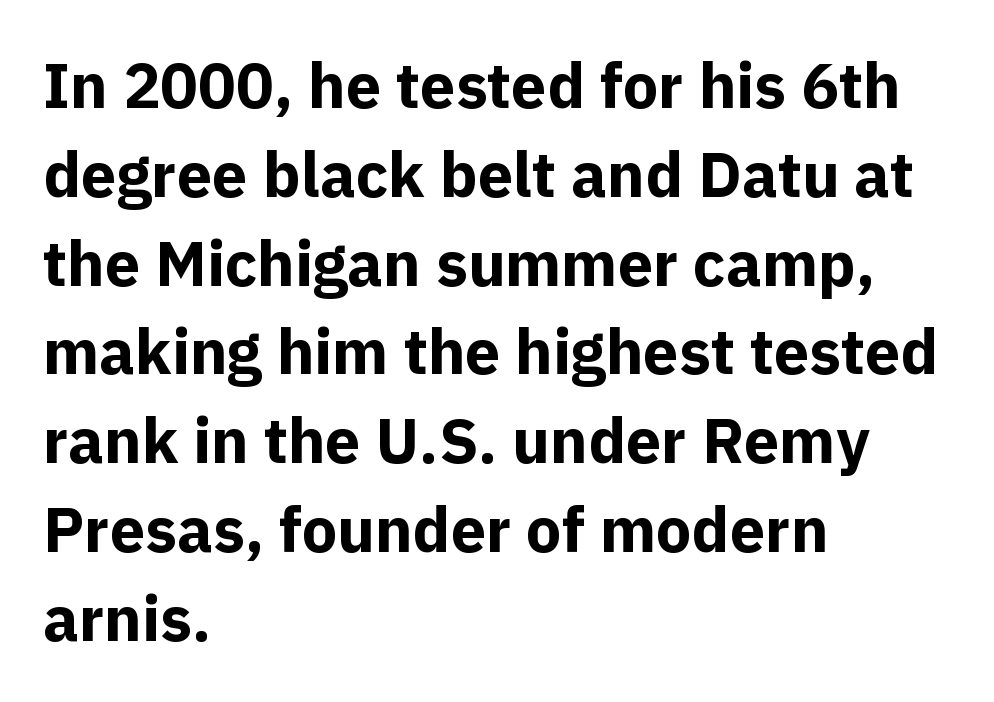
The image shows 63 px bold sans-serif type, upright; set left-aligned, normal line spacing (1.41x), normal letter spacing, not underlined; a medium x-height.
